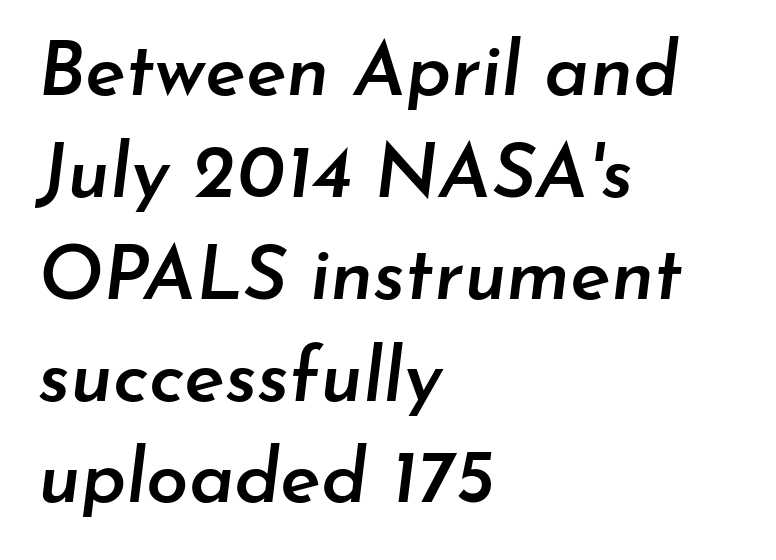
The image shows 76 px semibold type, italic (leaning right); set left-aligned, normal line spacing (1.34x), normal letter spacing, not underlined; low stroke contrast and a small x-height.
